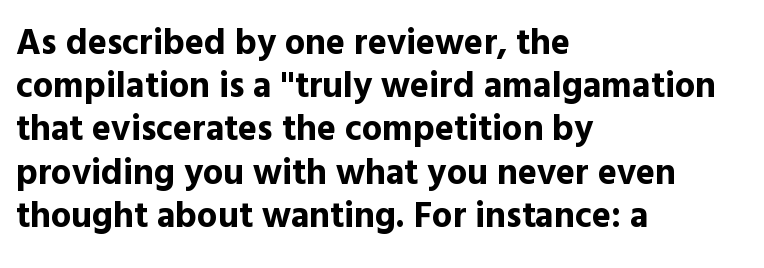
The rag falls on the right side of this text block. Letterform terminals end flat and unadorned throughout the passage. You'd pick this weight for a headline — it's a proper bold. The horizontal fit of the characters is conventional and even. Only glyphs here, with clear space below each row. Characters remain perfectly vertical along every line.
